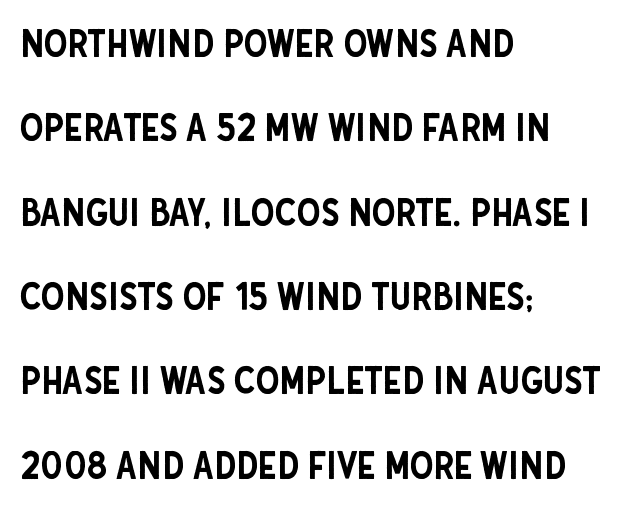
Q: Is the text italic (slanted)? A: No, it is upright.
Q: Is the typeface a serif or a sans-serif typeface? A: Sans-serif.
Q: Is the text underlined? A: No.
Q: How is the paragraph aligned? A: Left-aligned.
Q: Is the spacing between letters normal or unusually wide? A: Normal.
Q: Is the spacing between lines tight, normal or loose? A: Loose.
Q: Width (condensed, normal, or wide)? A: Condensed.
Q: Stroke contrast? A: Low.
Q: x-height? A: Large.
Q: Monospaced? A: No.
